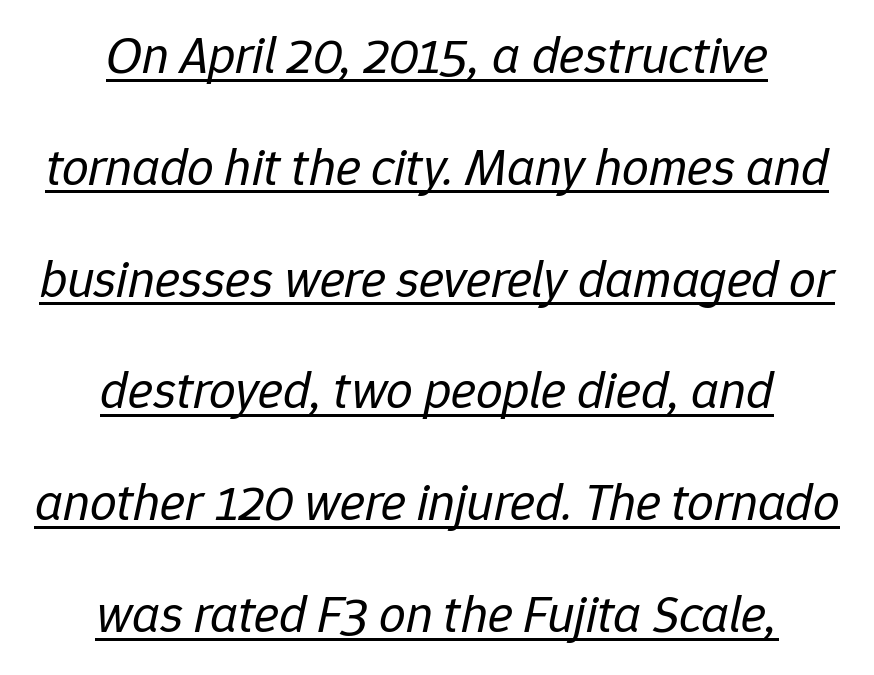
Check the space under the baseline: a stroke is drawn there. The face used here is proportionally spaced, like ordinary book or web type. The passage is arranged like a title page — every line centered. It's the slanting kind of type. Does extra space separate the letters? No, they use regular spacing. The font is comparable to plain body text, perhaps lighter.
